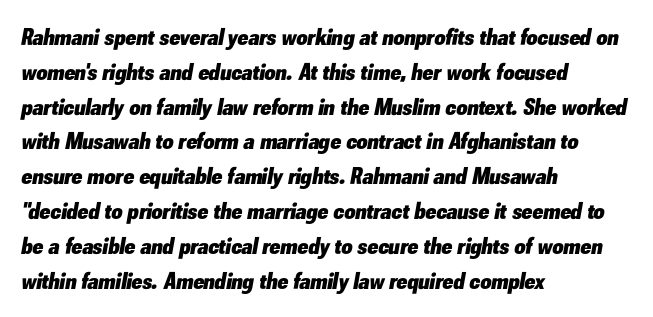
Typeset ragged right — the left edge is the straight one. These lines sit exactly where default settings would place them. These lines carry a lot of weight — the face is fully bold. Quick note: underline off.
